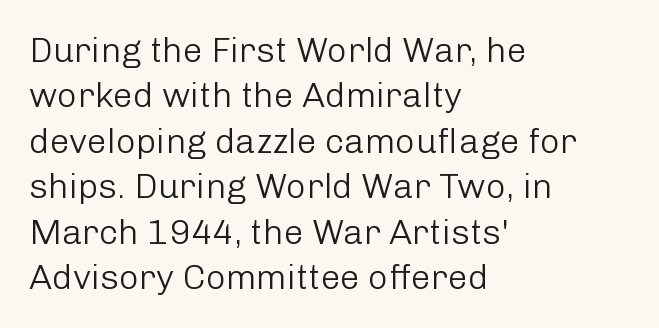
{"serif": "no", "italic": "no", "bold": "no", "weight": "light", "width": "normal", "stroke_contrast": "low", "x_height": "medium", "monospaced": "no", "underline": "no", "align": "left", "line_spacing": "normal", "line_spacing_ratio": 1.3, "letter_spacing": "normal", "letter_spacing_em": 0.0, "glyph_px": 35}
